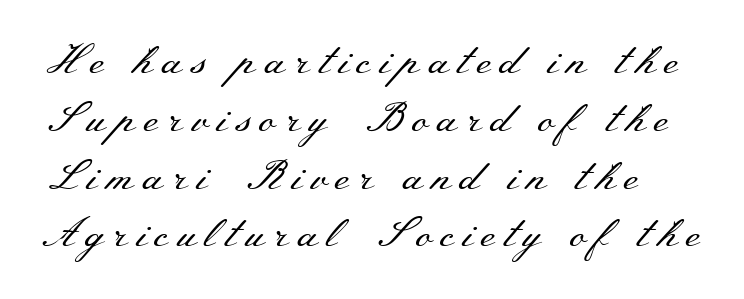
Q: Is the text bold? A: No.
Q: Is the text italic (slanted)? A: Yes.
Q: Is the typeface a serif or a sans-serif typeface? A: Serif.
Q: Is the text underlined? A: No.
Q: How is the paragraph aligned? A: Left-aligned.
Q: Is the spacing between letters normal or unusually wide? A: Unusually wide.
Q: Is the spacing between lines tight, normal or loose? A: Normal.
Q: Width (condensed, normal, or wide)? A: Wide.
Q: Stroke contrast? A: Medium.
Q: x-height? A: Small.
Q: Monospaced? A: No.
